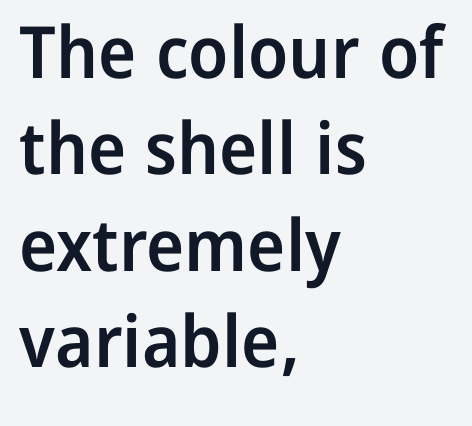
Q: Is the text bold? A: Semi-bold.
Q: Is the text italic (slanted)? A: No, it is upright.
Q: Is the typeface a serif or a sans-serif typeface? A: Sans-serif.
Q: Is the text underlined? A: No.
Q: How is the paragraph aligned? A: Left-aligned.
Q: Is the spacing between letters normal or unusually wide? A: Normal.
Q: Is the spacing between lines tight, normal or loose? A: Normal.
Q: Width (condensed, normal, or wide)? A: Normal.
Q: Stroke contrast? A: Low.
Q: x-height? A: Medium.
Q: Monospaced? A: No.
